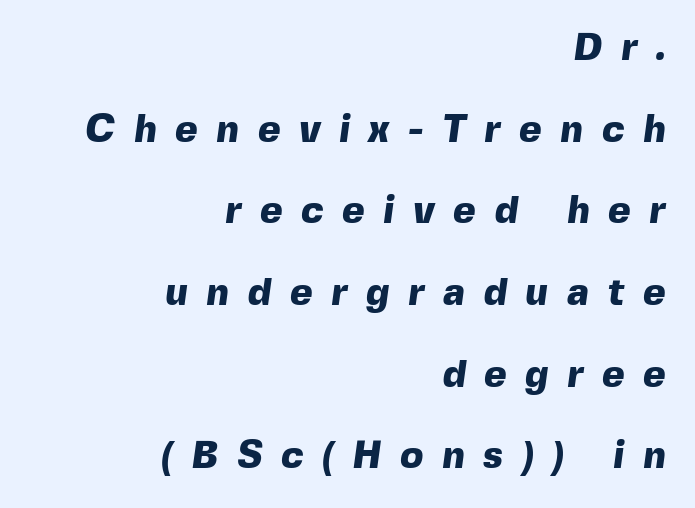
What stands out about the letter spacing? Its width — letters are far apart. A great deal of white space separates one row of letters from the next. If you drew a ruler down the right edge, every line would touch it. Descender tails drop into unmarked territory.
